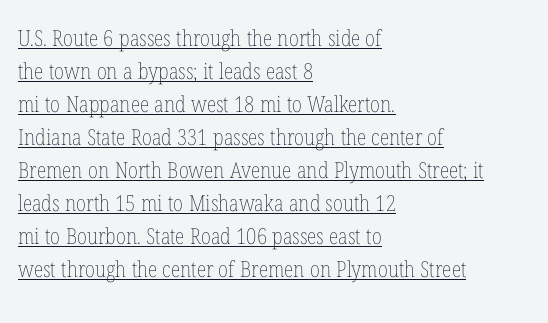
Q: Is the text bold? A: No.
Q: Is the text italic (slanted)? A: No, it is upright.
Q: Is the text underlined? A: Yes.
Q: How is the paragraph aligned? A: Left-aligned.
Q: Is the spacing between letters normal or unusually wide? A: Normal.
Q: Is the spacing between lines tight, normal or loose? A: Normal.
